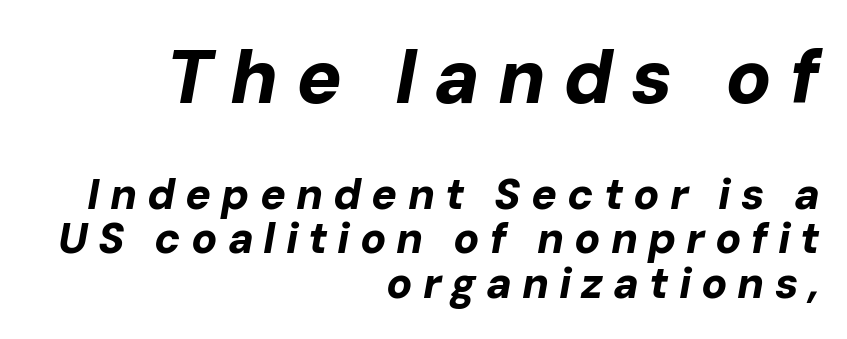
Between one letter and the next there's a generous, obvious gap. No word sits above an underline. Size contrast runs from large at the top to small at the bottom. Cramped leading.
